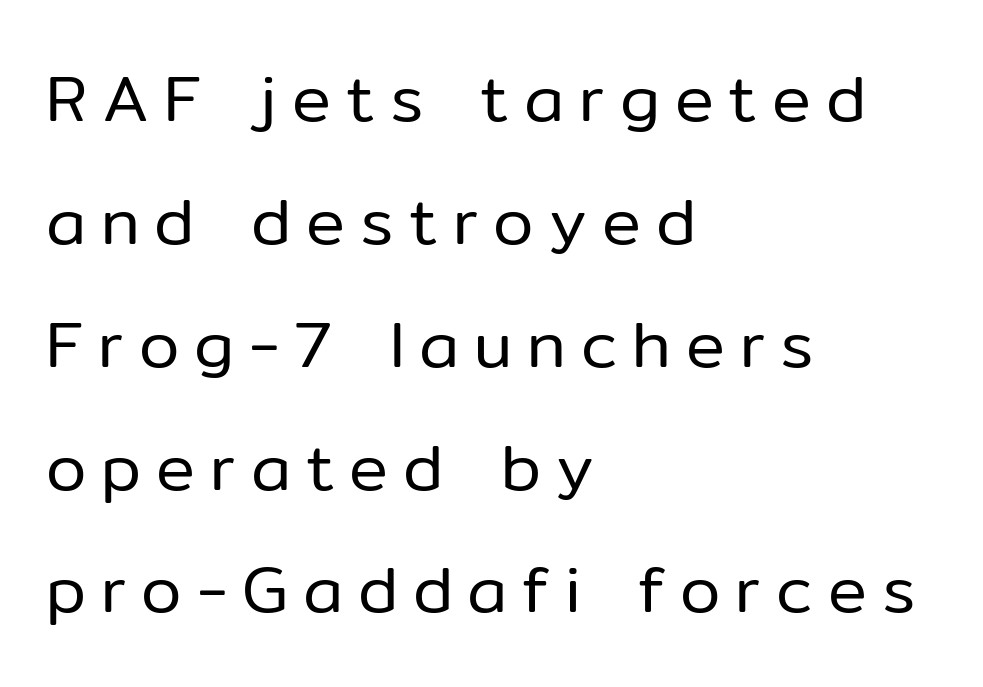
This rendering employs a face without finishing strokes, i.e., a sans-serif. Looks like regular typesetting: each glyph gets only the width it needs. Just letters on the line, the space beneath them empty. Someone cranked the tracking dial way up on this one. Horizontal alignment here is leftward, the default for most running prose. The characters are drawn with everyday or finer stroke widths.
